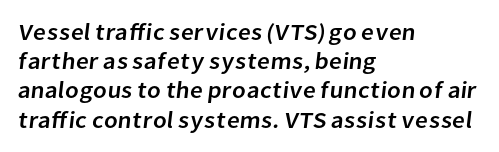
This rendering features lettering with no underline. Leading: standard. This rendering uses left alignment, leaving the right contour irregular. The passage shown has conventional tracking throughout.
